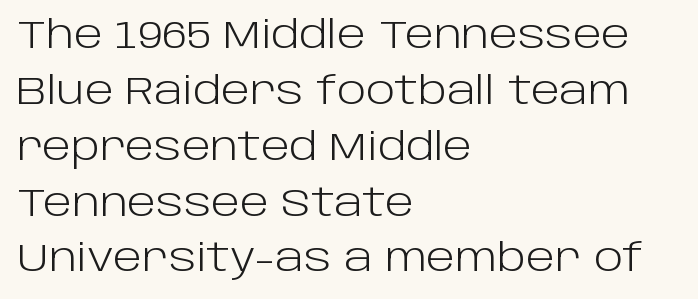
Q: Is the text bold? A: No.
Q: Is the text italic (slanted)? A: No, it is upright.
Q: Is the typeface a serif or a sans-serif typeface? A: Sans-serif.
Q: Is the text underlined? A: No.
Q: How is the paragraph aligned? A: Left-aligned.
Q: Is the spacing between letters normal or unusually wide? A: Normal.
Q: Is the spacing between lines tight, normal or loose? A: Normal.
Q: Width (condensed, normal, or wide)? A: Normal.
Q: Stroke contrast? A: Low.
Q: x-height? A: Large.
Q: Monospaced? A: No.
